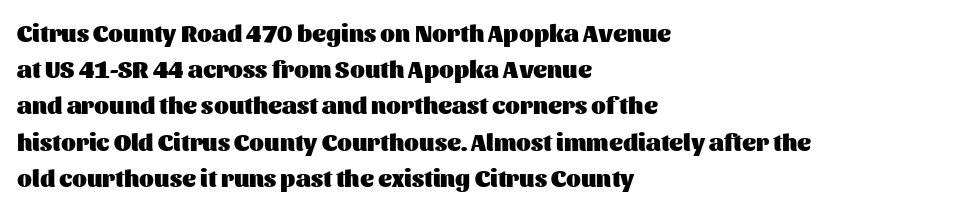
The image shows 24 px bold type, upright; set left-aligned, normal line spacing (1.51x), normal letter spacing, not underlined.
